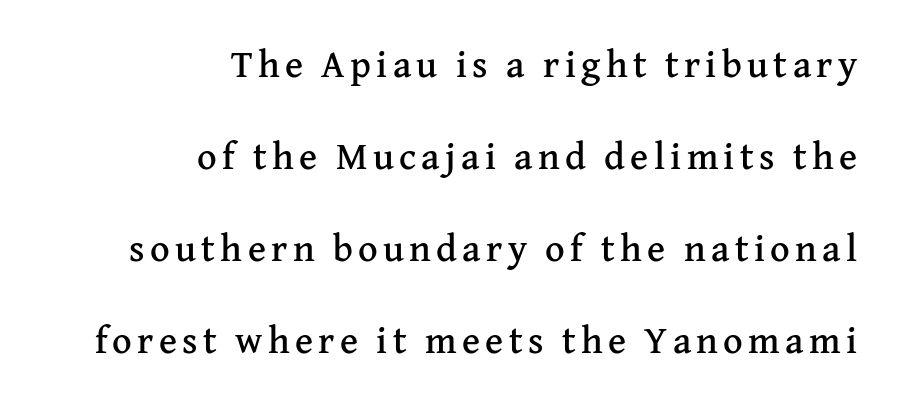
The image shows 38 px serif type, upright; set right-aligned, loose line spacing (2.42x), not underlined; medium stroke contrast and a medium x-height.
